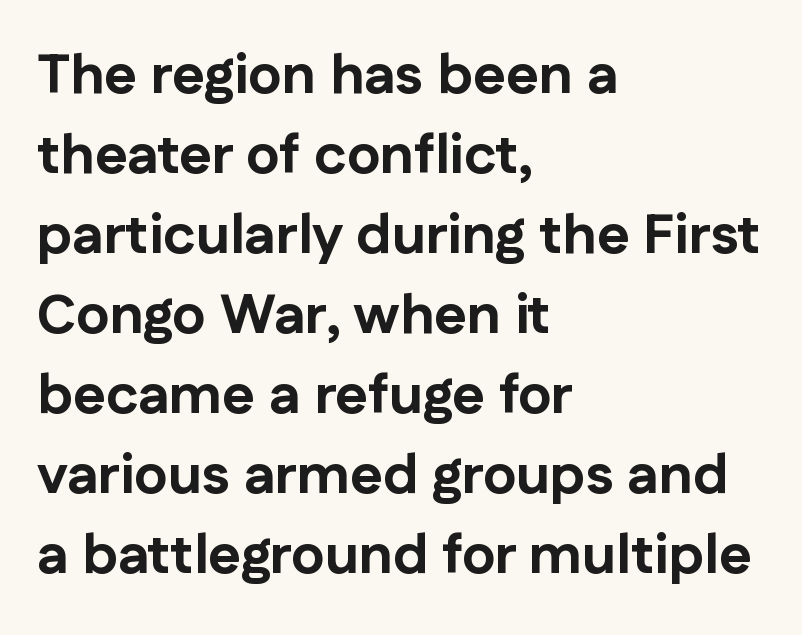
Q: Is the text bold? A: Yes.
Q: Is the text italic (slanted)? A: No, it is upright.
Q: Is the typeface a serif or a sans-serif typeface? A: Sans-serif.
Q: Is the text underlined? A: No.
Q: How is the paragraph aligned? A: Left-aligned.
Q: Is the spacing between letters normal or unusually wide? A: Normal.
Q: Is the spacing between lines tight, normal or loose? A: Normal.
Q: Width (condensed, normal, or wide)? A: Normal.
Q: Stroke contrast? A: Low.
Q: x-height? A: Medium.
Q: Monospaced? A: No.
